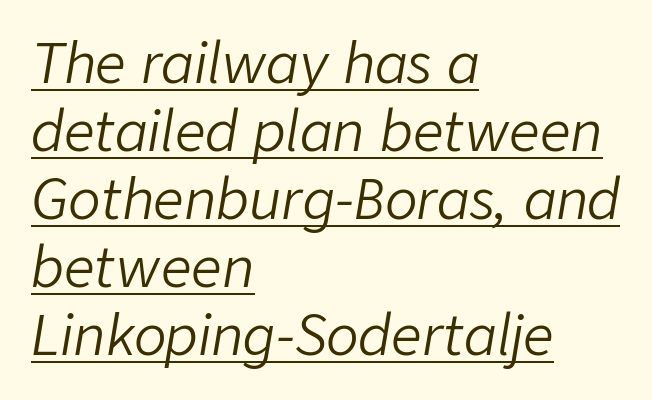
Summary of weight: not heavy and not bold. The leading is moderate, giving the passage an even texture. Does the lettering tilt? It does — this is italic. Check the space under the baseline: a stroke is drawn there. Think of a printed novel: that variable character pitch is what you see here. Notice how the passage keeps a crisp vertical edge on the left only.
